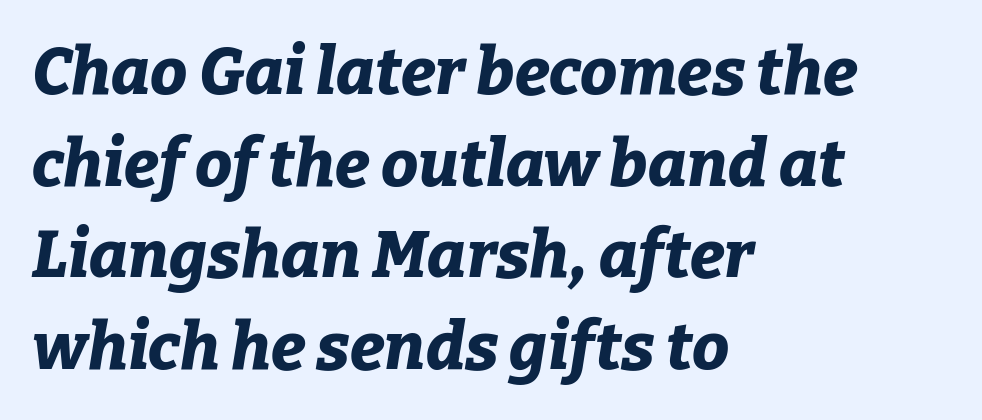
{"italic": "yes", "lean": "right", "slant_degrees": 9, "bold": "yes", "weight": "bold", "width": "normal", "stroke_contrast": "low", "x_height": "medium", "monospaced": "no", "underline": "no", "align": "left", "line_spacing": "normal", "line_spacing_ratio": 1.39, "letter_spacing": "normal", "letter_spacing_em": 0.0, "glyph_px": 66}
